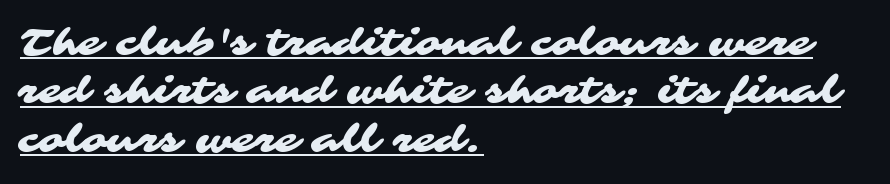
The specimen includes a rule beneath the text block's lines. Quick note: interline space is typical. Visually the block forms a straight wall on the left and a jagged coastline on the right. Students, note that the glyphs here touch the page at normal intervals. A typesetter would label this face a sans.
